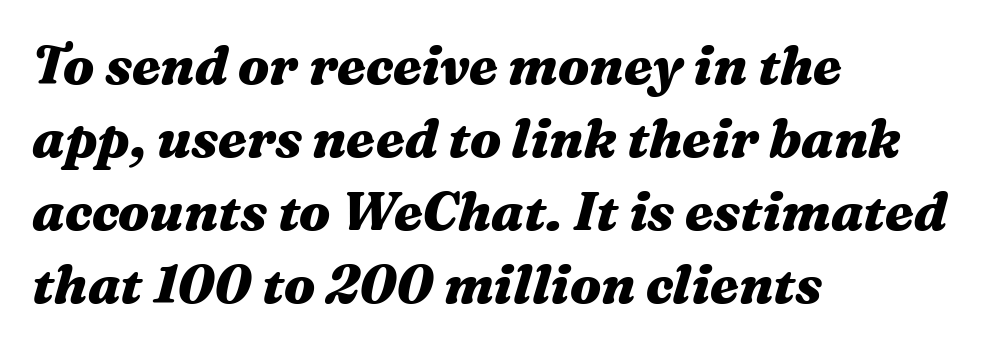
Q: Is the text bold? A: Yes.
Q: Is the text italic (slanted)? A: Yes, it leans right by about 16 degrees.
Q: Is the text underlined? A: No.
Q: How is the paragraph aligned? A: Left-aligned.
Q: Is the spacing between letters normal or unusually wide? A: Normal.
Q: Is the spacing between lines tight, normal or loose? A: Normal.
Q: Width (condensed, normal, or wide)? A: Wide.
Q: Stroke contrast? A: Medium.
Q: x-height? A: Medium.
Q: Monospaced? A: No.
